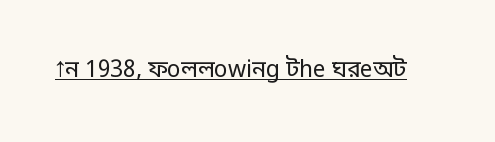
{"italic": "no", "bold": "no", "underline": "yes", "letter_spacing": "normal", "letter_spacing_em": 0.0, "glyph_px": 23}
